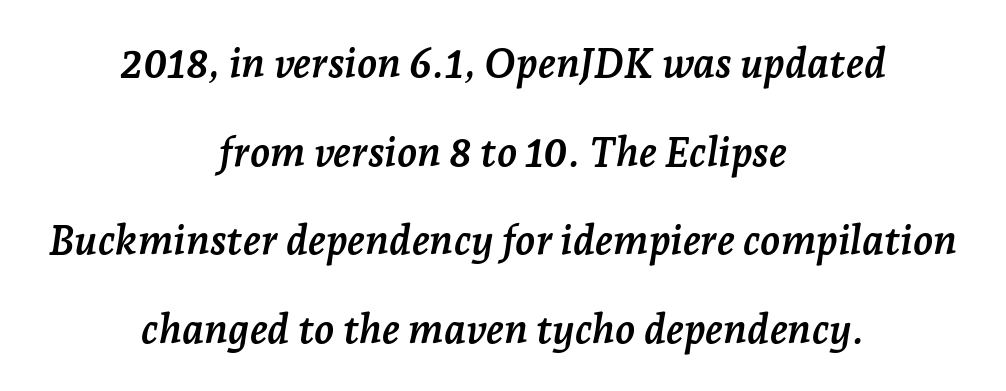
Q: Is the text bold? A: Yes.
Q: Is the text italic (slanted)? A: Yes, it leans right by about 7 degrees.
Q: Is the typeface a serif or a sans-serif typeface? A: Serif.
Q: Is the text underlined? A: No.
Q: How is the paragraph aligned? A: Centered.
Q: Is the spacing between letters normal or unusually wide? A: Normal.
Q: Is the spacing between lines tight, normal or loose? A: Loose.
Q: Width (condensed, normal, or wide)? A: Normal.
Q: Stroke contrast? A: Low.
Q: x-height? A: Medium.
Q: Monospaced? A: No.
